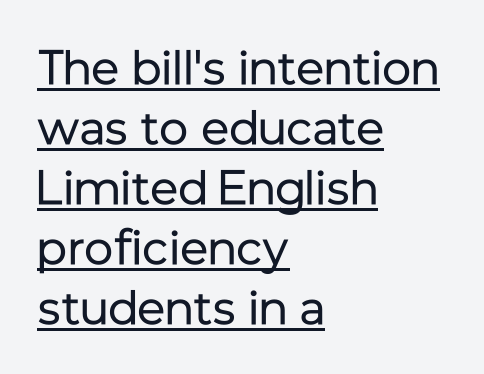
Q: Is the text bold? A: No.
Q: Is the text italic (slanted)? A: No, it is upright.
Q: Is the typeface a serif or a sans-serif typeface? A: Sans-serif.
Q: Is the text underlined? A: Yes.
Q: How is the paragraph aligned? A: Left-aligned.
Q: Is the spacing between letters normal or unusually wide? A: Normal.
Q: Is the spacing between lines tight, normal or loose? A: Normal.
Q: Width (condensed, normal, or wide)? A: Normal.
Q: Stroke contrast? A: Low.
Q: x-height? A: Medium.
Q: Monospaced? A: No.
